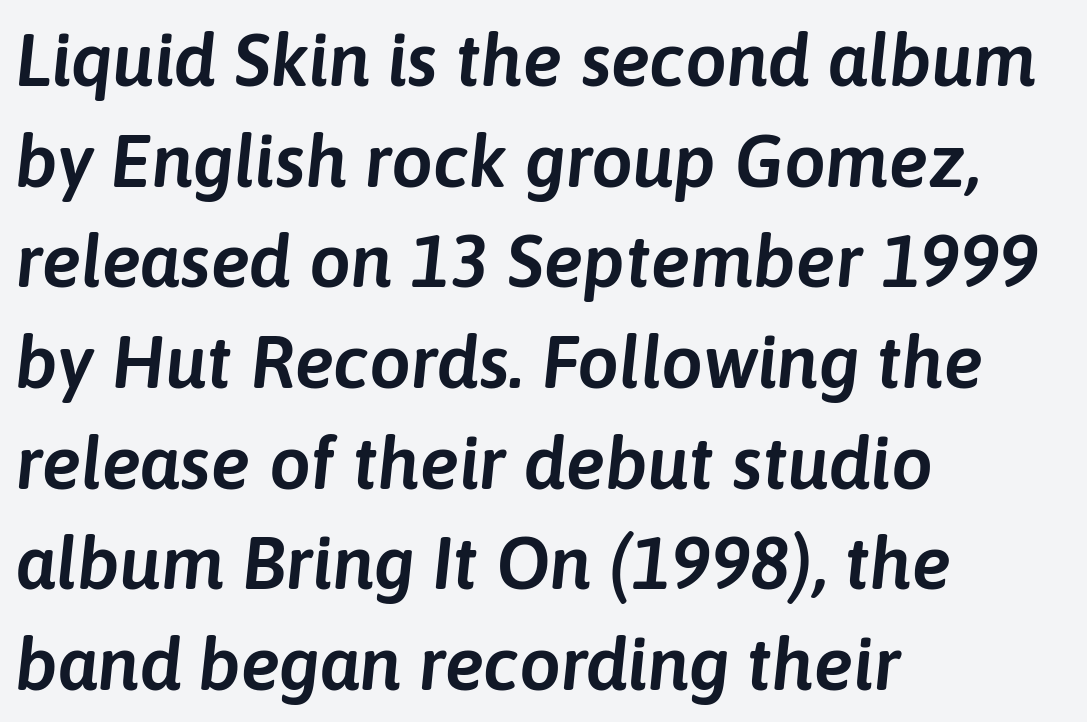
The image shows 74 px text type, italic (leaning right); set left-aligned, normal line spacing (1.36x), normal letter spacing, not underlined; low stroke contrast and a medium x-height.
